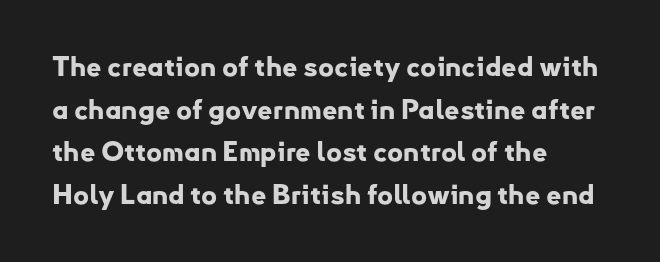
The image shows 27 px bold type, upright; set left-aligned, normal line spacing (1.58x), normal letter spacing, not underlined.
